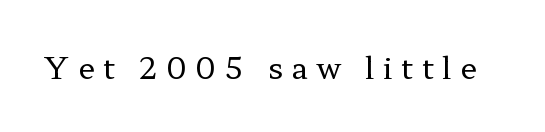
{"serif": "yes", "italic": "no", "bold": "no", "weight": "regular", "width": "wide", "stroke_contrast": "low", "x_height": "medium", "monospaced": "no", "underline": "no", "letter_spacing": "wide", "letter_spacing_em": 0.29, "glyph_px": 30}
